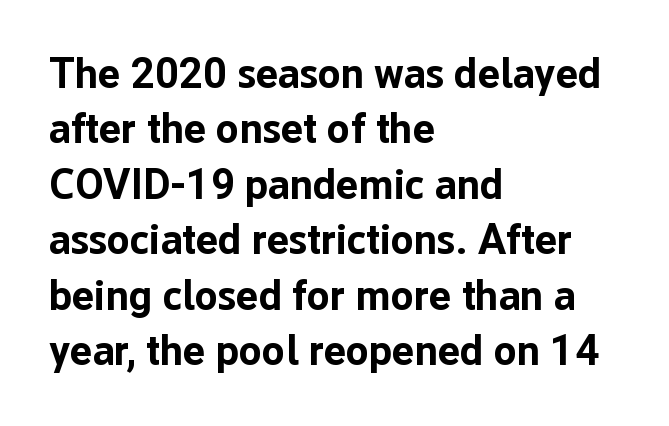
The glyphs are unaccompanied by any horizontal stroke below them. Honestly, the row spacing looks completely unremarkable. Layout note: lines flush left. This sample uses a sans-serif face. A typesetter would call this zero additional tracking.
